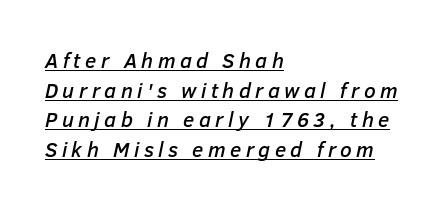
The passage is arranged the way most books set body copy — flush left. Here the glyphs are tracked loosely, breaking word shapes into spaced letters. Students, observe the line beneath the letters — that is underlining. When letters slant like this, we call the style italic.
